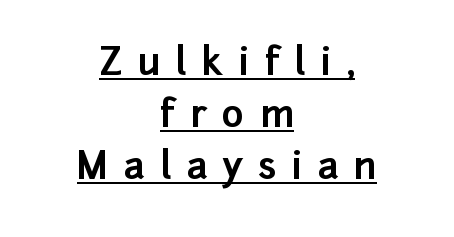
The image shows 37 px bold sans-serif type, upright; set centered, normal line spacing (1.41x), unusually wide letter spacing (+0.42 em), underlined; low stroke contrast and a medium x-height.
